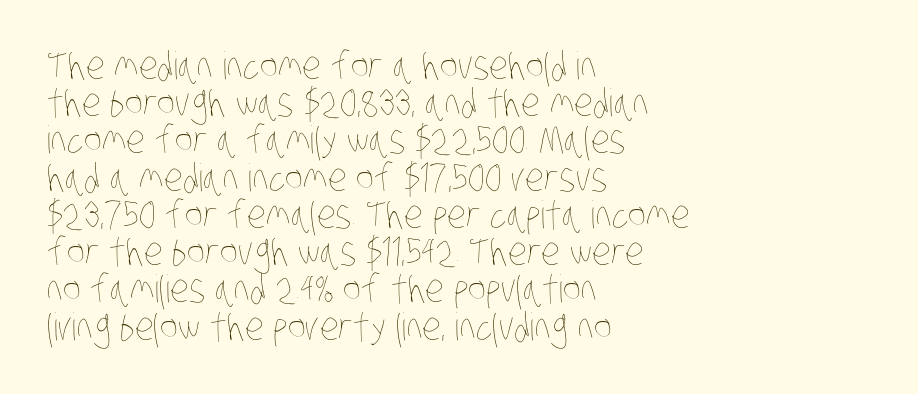
Nobody drew a line under any word here. This sample trades vertical openness for compactness between lines. The face looks like a standard text weight, possibly lighter. Observe the ordinary spacing: letters are neighbours, not strangers.
